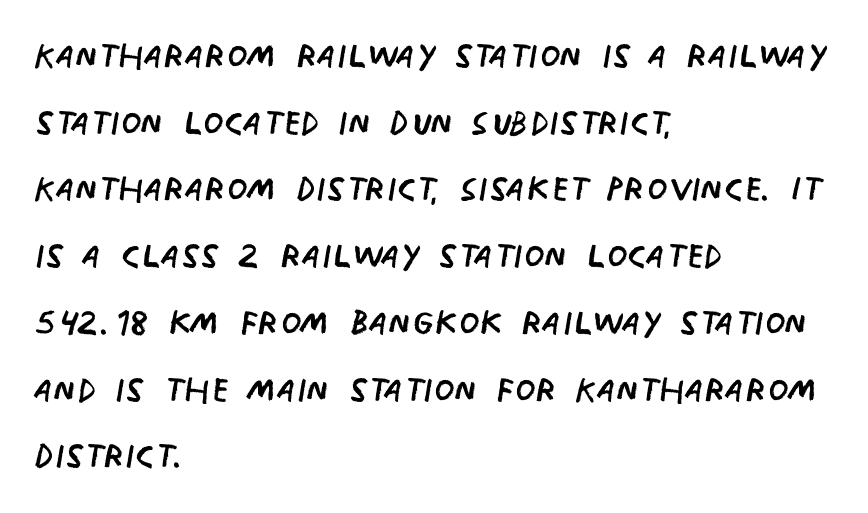
The image shows 47 px regular-weight, condensed sans-serif type; set left-aligned, normal line spacing (1.42x), normal letter spacing, not underlined; low stroke contrast and a large x-height.
